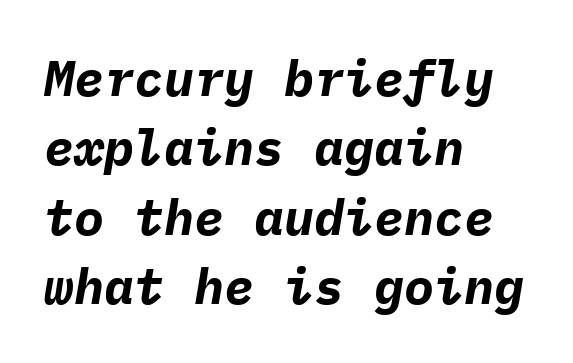
{"italic": "yes", "lean": "right", "slant_degrees": 9, "bold": "yes", "weight": "bold", "width": "normal", "stroke_contrast": "low", "x_height": "medium", "monospaced": "yes", "underline": "no", "align": "left", "line_spacing": "normal", "line_spacing_ratio": 1.39, "letter_spacing": "normal", "letter_spacing_em": 0.0, "glyph_px": 50}
